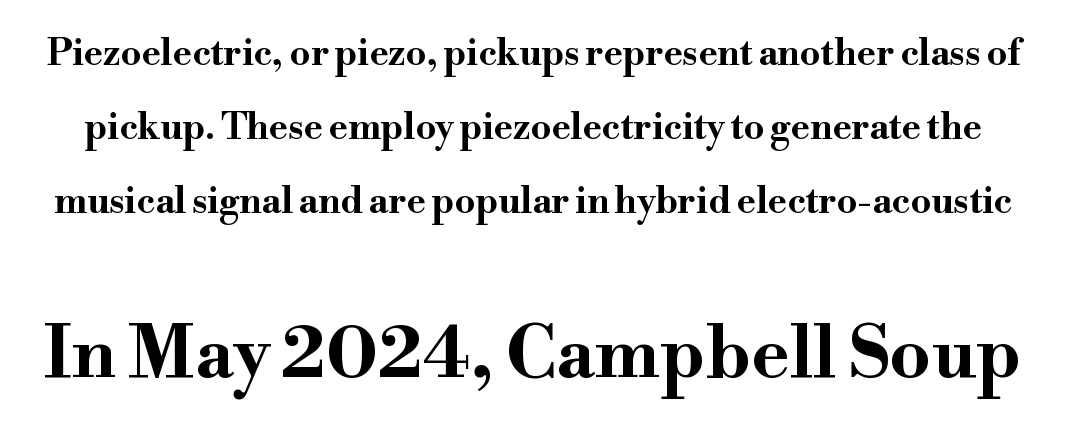
The image shows 72 px bold, wide serif type, upright; set loose line spacing (2.05x), normal letter spacing, not underlined; the second (bottom) block is 2.0x larger; high stroke contrast and a small x-height.
